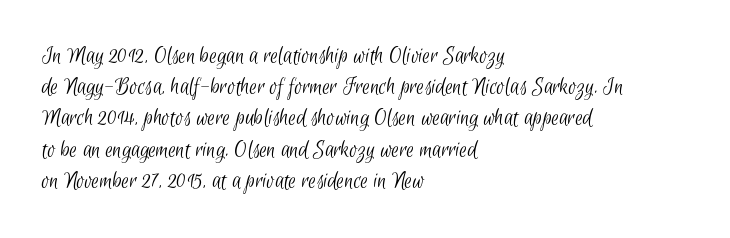
Q: Is the text bold? A: No.
Q: Is the text underlined? A: No.
Q: How is the paragraph aligned? A: Left-aligned.
Q: Is the spacing between letters normal or unusually wide? A: Normal.
Q: Is the spacing between lines tight, normal or loose? A: Normal.
